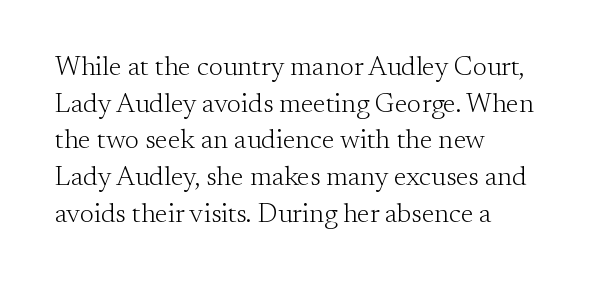
The image shows 27 px text type, upright; set left-aligned, normal line spacing (1.36x), normal letter spacing, not underlined.
